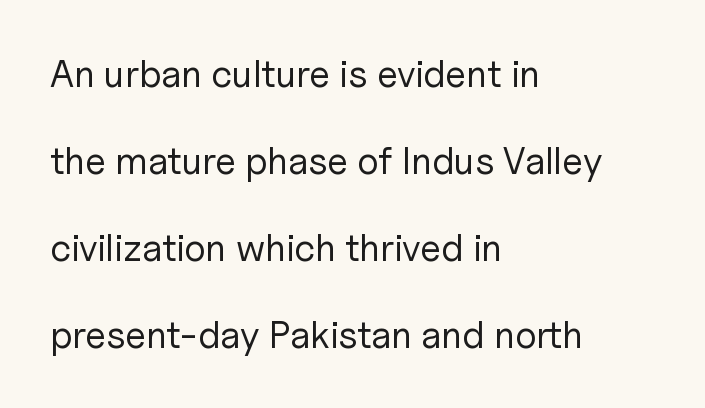
Vertical strokes here are truly vertical. Teacher's note: observe the even left margin — that is flush-left alignment. Caption: standard tracking, unaltered. Whoever set this chose breathing room over compactness in the vertical rhythm.
